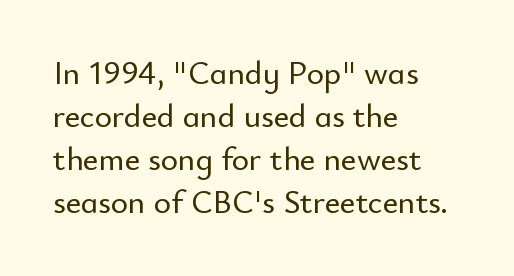
{"serif": "no", "italic": "no", "width": "normal", "stroke_contrast": "low", "x_height": "small", "monospaced": "no", "underline": "no", "align": "left", "line_spacing": "normal", "line_spacing_ratio": 1.3, "letter_spacing": "normal", "letter_spacing_em": 0.0, "glyph_px": 33}
